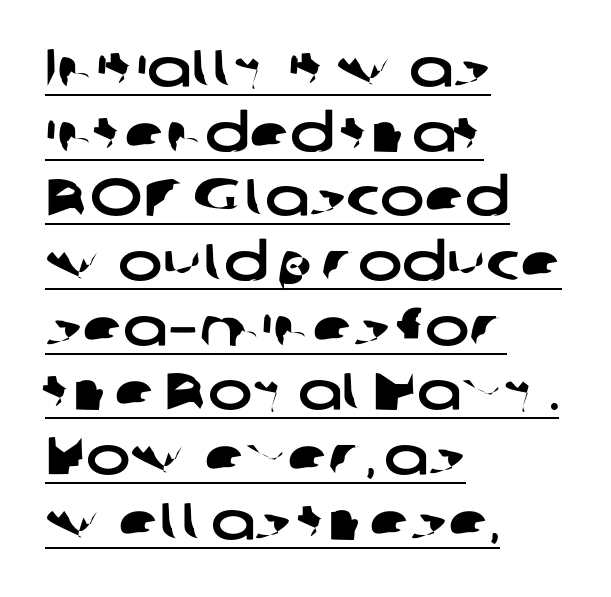
The text block is weighted toward the left margin, trailing off unevenly rightward. A sans-serif font was chosen for this passage. You could not count columns in this text — the font is proportionally spaced. Characters follow at the spacing the type designer built in. This is underlined copy, the kind a proofreader might mark for attention.
